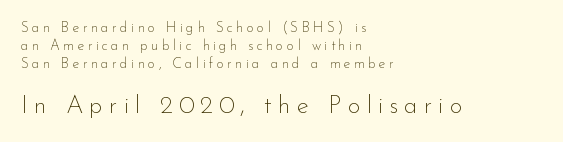
A typesetter would call this heavily tracked-out type. In CSS terms this would be text-align: left. This sample keeps an unexceptional amount of space between lines. A bare baseline throughout the passage. In terms of posture, this sample is upright. The strokes are not fattened; the text isn't bold.
